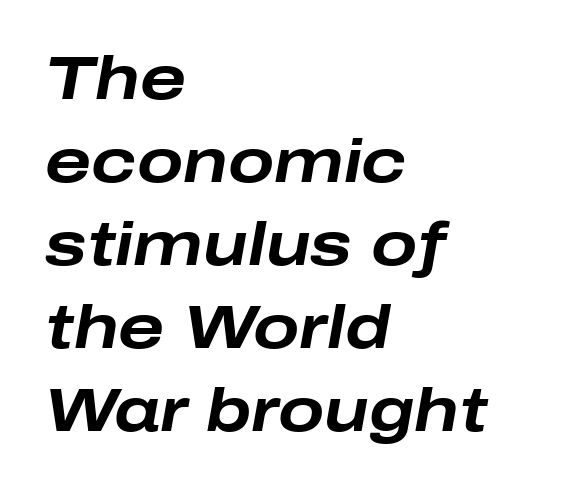
Q: Is the text bold? A: Yes.
Q: Is the text italic (slanted)? A: Yes, it leans right by about 10 degrees.
Q: Is the text underlined? A: No.
Q: How is the paragraph aligned? A: Left-aligned.
Q: Is the spacing between letters normal or unusually wide? A: Normal.
Q: Is the spacing between lines tight, normal or loose? A: Normal.
Q: Width (condensed, normal, or wide)? A: Wide.
Q: Stroke contrast? A: Low.
Q: x-height? A: Medium.
Q: Monospaced? A: No.
